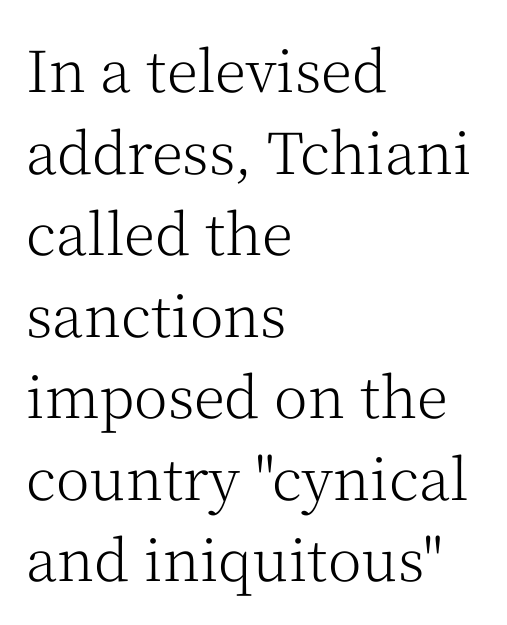
Q: Is the text bold? A: No.
Q: Is the text italic (slanted)? A: No, it is upright.
Q: Is the typeface a serif or a sans-serif typeface? A: Serif.
Q: Is the text underlined? A: No.
Q: How is the paragraph aligned? A: Left-aligned.
Q: Is the spacing between letters normal or unusually wide? A: Normal.
Q: Is the spacing between lines tight, normal or loose? A: Normal.
Q: Width (condensed, normal, or wide)? A: Normal.
Q: Stroke contrast? A: Medium.
Q: x-height? A: Medium.
Q: Monospaced? A: No.
